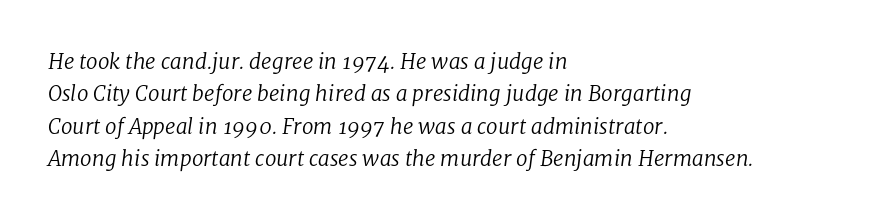
Q: Is the text bold? A: No.
Q: Is the text italic (slanted)? A: Yes, it leans right by about 8 degrees.
Q: Is the text underlined? A: No.
Q: How is the paragraph aligned? A: Left-aligned.
Q: Is the spacing between letters normal or unusually wide? A: Normal.
Q: Is the spacing between lines tight, normal or loose? A: Normal.
